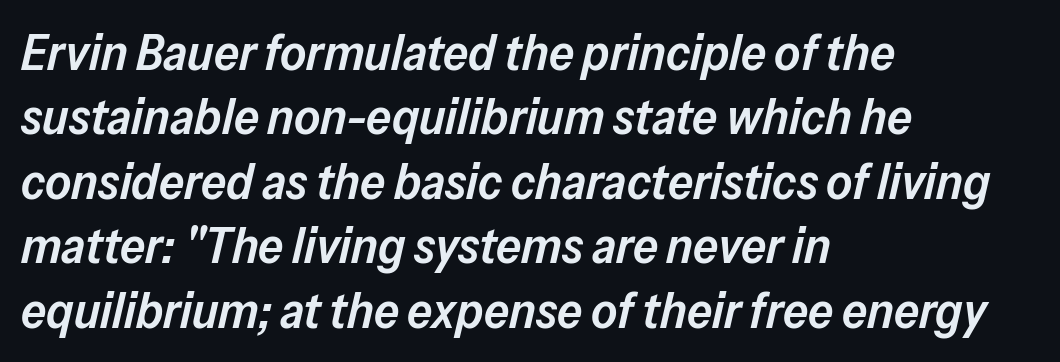
Type without underlining. These lines are rendered in a variable-pitch font. The tracking reads as untouched default to a designer's eye. The vertical gap from one line to the next is medium. A student would call this left alignment; a typographer would say flush left, rag right. Quick note: italic.
